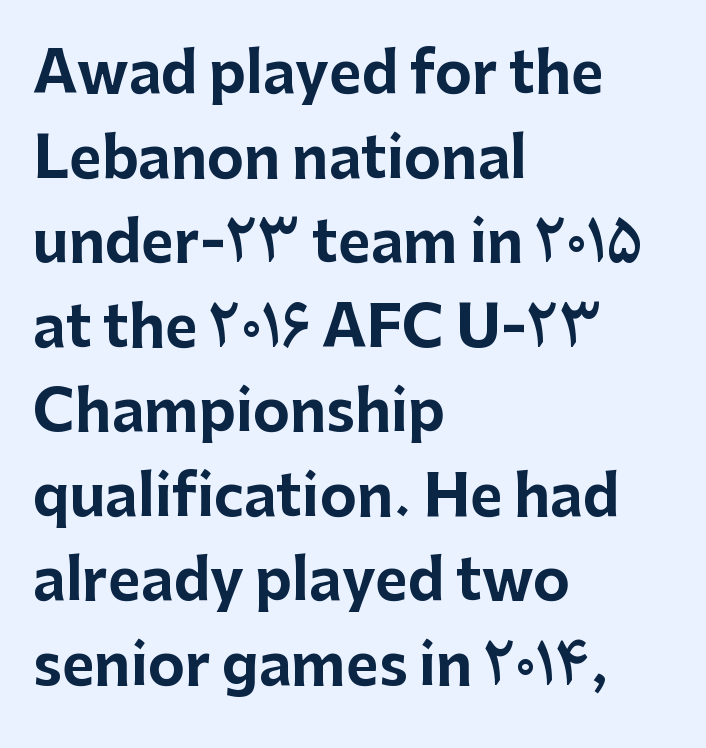
The image shows 56 px bold sans-serif type, upright; set left-aligned, normal line spacing (1.51x), normal letter spacing, not underlined; low stroke contrast and a medium x-height.
